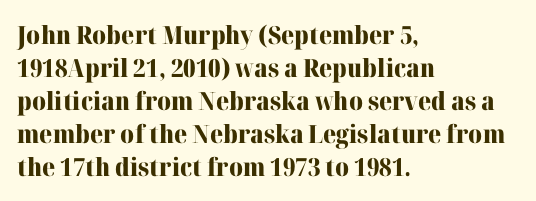
{"italic": "no", "bold": "yes", "underline": "no", "align": "left", "line_spacing": "normal", "line_spacing_ratio": 1.32, "letter_spacing": "normal", "letter_spacing_em": 0.0, "glyph_px": 25}
